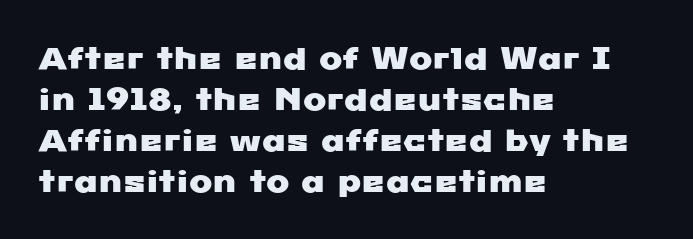
Q: Is the typeface a serif or a sans-serif typeface? A: Sans-serif.
Q: Is the text underlined? A: No.
Q: How is the paragraph aligned? A: Left-aligned.
Q: Is the spacing between letters normal or unusually wide? A: Normal.
Q: Is the spacing between lines tight, normal or loose? A: Normal.
Q: Width (condensed, normal, or wide)? A: Wide.
Q: Stroke contrast? A: Low.
Q: x-height? A: Medium.
Q: Monospaced? A: No.
